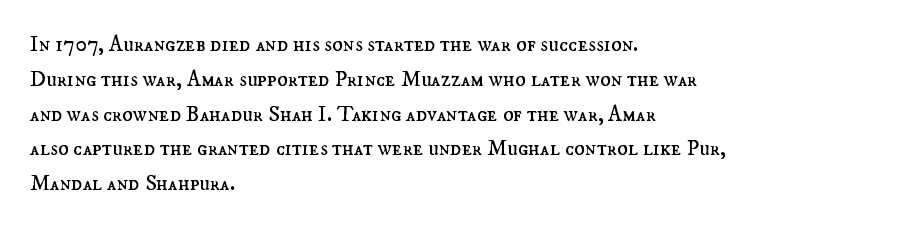
The image shows 22 px text type, upright; set left-aligned, normal line spacing (1.58x), normal letter spacing, not underlined.
